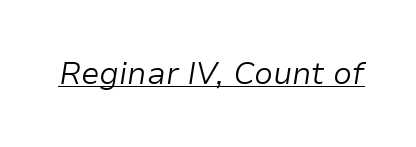
The image shows 31 px light type, italic (leaning right); set normal letter spacing, underlined; low stroke contrast and a medium x-height.
